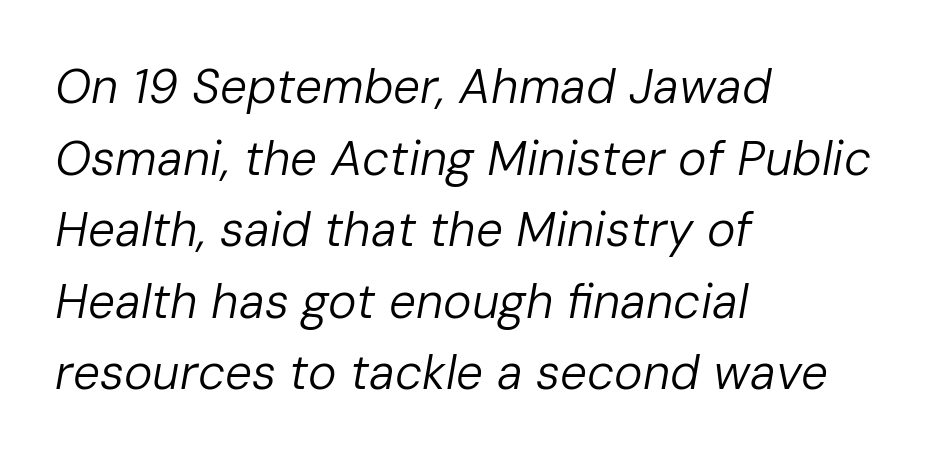
Decoration check: the copy has no underline. The rag falls on the right side of this text block. The space between consecutive lines is moderate. You could call the tracking neutral — neither tight nor loose. Is the stroke heavy? The answer is a plain regular-or-lighter.
